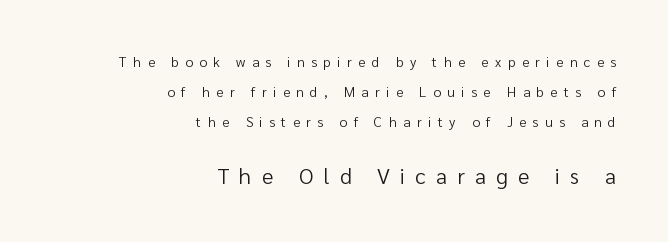
There is plenty of visible air inserted between adjacent glyphs. Weight: not bold — regular or lighter. These lines stack with their right ends in a neat column. Compare the two chunks: the lower has the greater cap height. Honestly, the rows look like they've been pulled way apart. This is the regular roman posture of the typeface.
